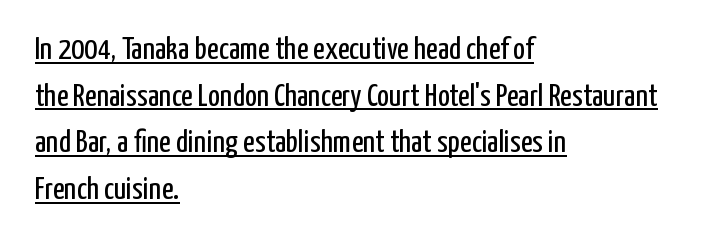
The font's upright variant was chosen for this text. This sample has the flowing, uneven cadence of proportional lettering. Short and long lines alike share a common starting point at left. Nothing heavy about these letters — not bold at all. Each letter's strokes conclude bluntly, with no projecting serifs.
